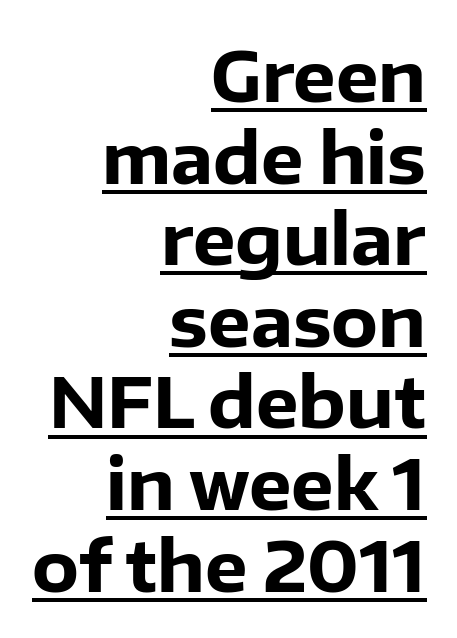
Q: Is the text bold? A: Yes.
Q: Is the text italic (slanted)? A: No, it is upright.
Q: Is the typeface a serif or a sans-serif typeface? A: Sans-serif.
Q: Is the text underlined? A: Yes.
Q: How is the paragraph aligned? A: Right-aligned.
Q: Is the spacing between letters normal or unusually wide? A: Normal.
Q: Width (condensed, normal, or wide)? A: Normal.
Q: Stroke contrast? A: Low.
Q: x-height? A: Medium.
Q: Monospaced? A: No.
